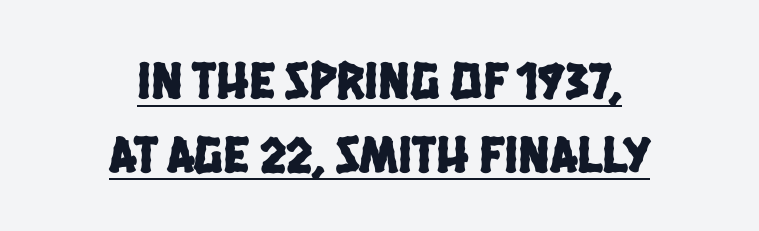
Somebody hit Ctrl+U on this one — the words are underlined. Looks like regular typesetting: each glyph gets only the width it needs. Baseline-to-baseline distance is the conventional proportion of letter height. Does the type have serifs? No, each stem ends abruptly.
